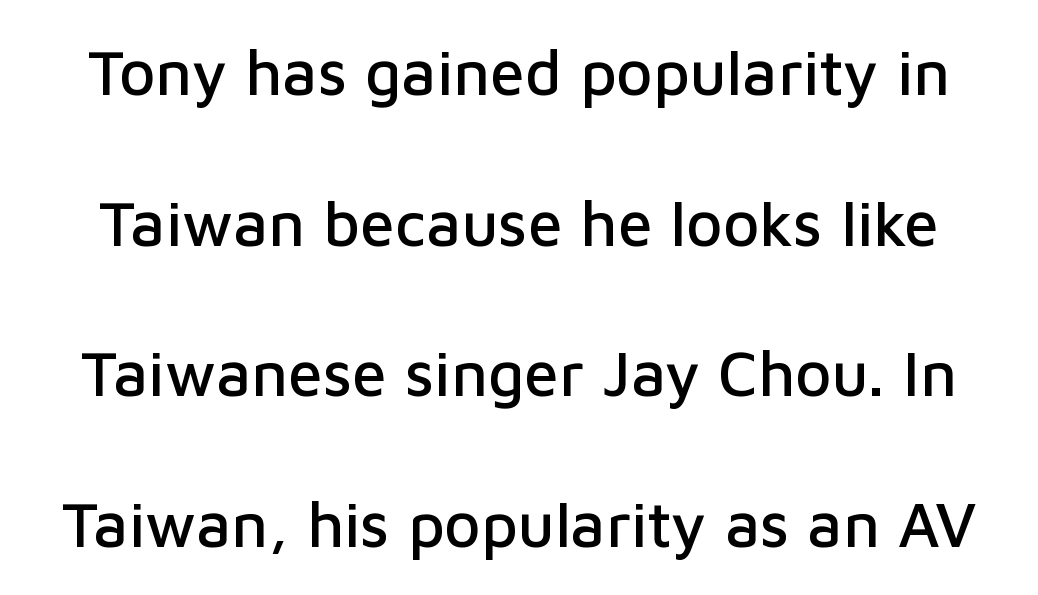
The image shows 63 px sans-serif type, upright; set loose line spacing (2.39x), normal letter spacing, not underlined; low stroke contrast and a medium x-height.
